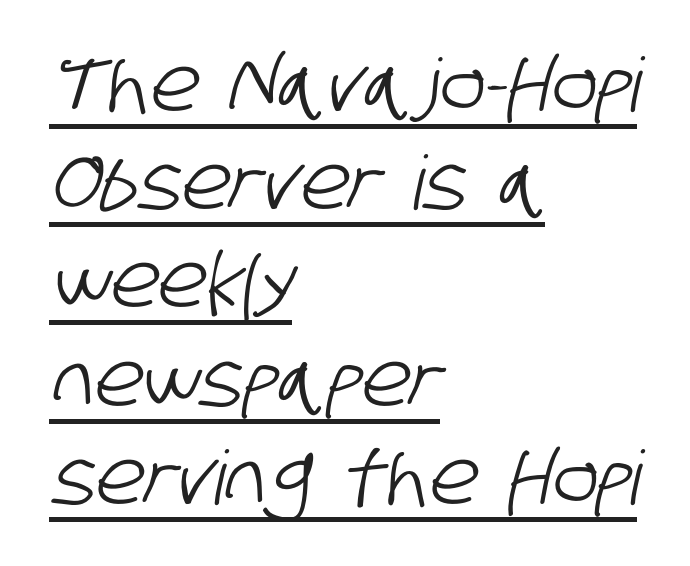
The image shows 75 px condensed sans-serif type; set left-aligned, normal line spacing (1.31x), normal letter spacing, underlined; low stroke contrast and a large x-height.
